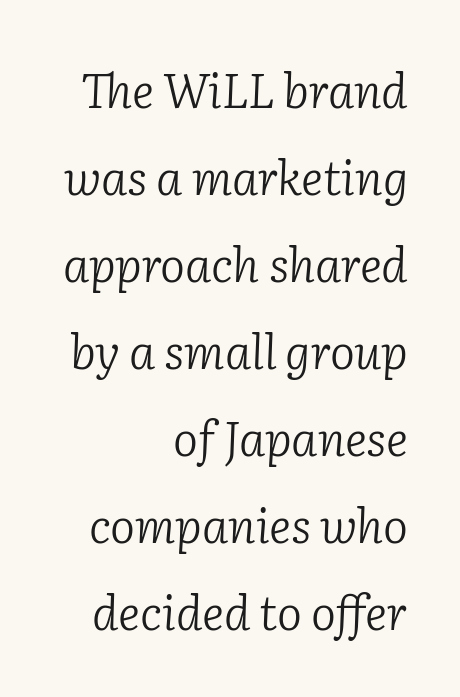
Q: Is the text bold? A: No.
Q: Is the text italic (slanted)? A: Yes, it leans right by about 2 degrees.
Q: Is the typeface a serif or a sans-serif typeface? A: Serif.
Q: Is the text underlined? A: No.
Q: How is the paragraph aligned? A: Right-aligned.
Q: Is the spacing between letters normal or unusually wide? A: Normal.
Q: Width (condensed, normal, or wide)? A: Normal.
Q: Stroke contrast? A: Low.
Q: x-height? A: Medium.
Q: Monospaced? A: No.
